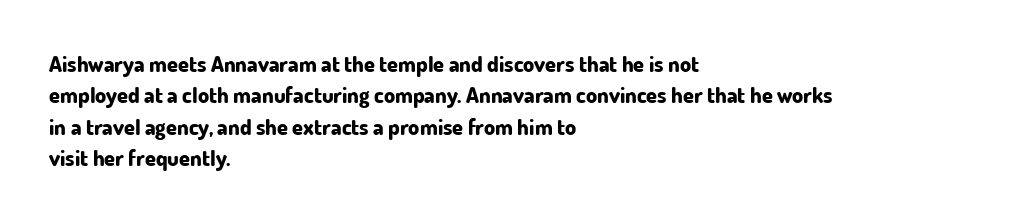
The vertical gap from one line to the next is medium. Bold? Absolutely — the strokes are thick and heavy. Plain, unruled lines of type. The ragged edge is on the right, which tells us the setting is flush left.
